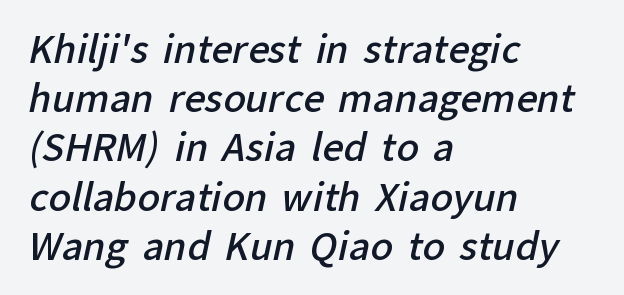
Which margin do the lines hug? The left one — the right edge is uneven. Typographic density is moderately raised because the face is semibold. Interline gaps are of average width in this sample. Proportional: the letters do not fall into vertical columns. The line texture is even and compact thanks to regular tracking. Each letter's strokes conclude bluntly, with no projecting serifs.
